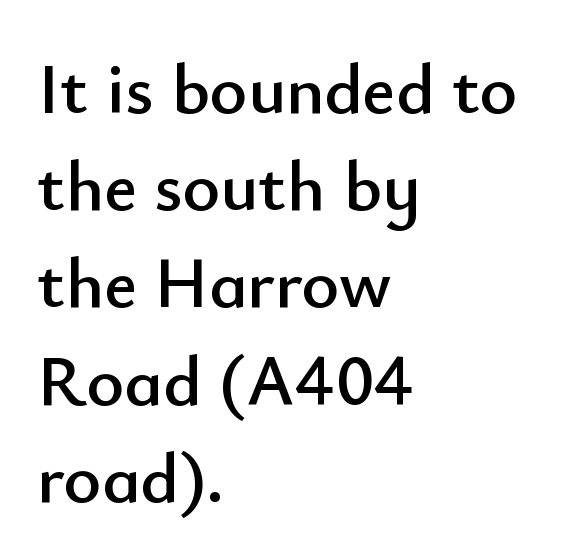
The image shows 72 px sans-serif type, upright; set left-aligned, normal line spacing (1.35x), normal letter spacing, not underlined; low stroke contrast and a small x-height.
